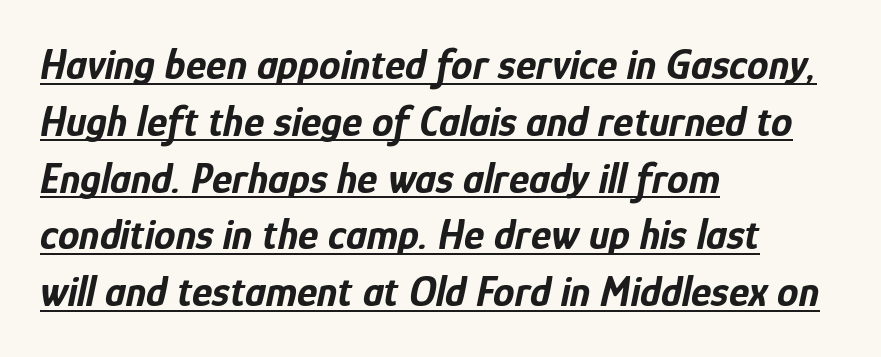
The image shows 43 px bold, condensed type, italic (leaning right); set left-aligned, normal line spacing (1.32x), normal letter spacing, underlined; low stroke contrast and a medium x-height.
